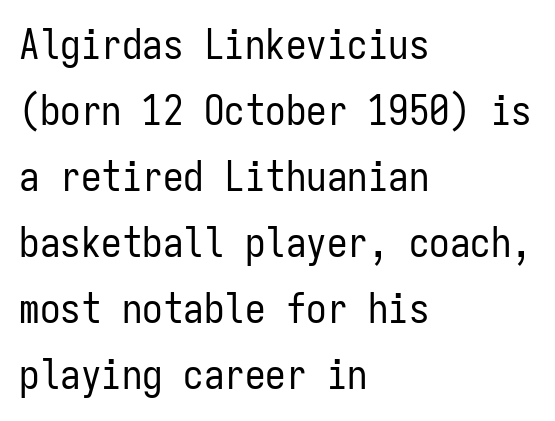
The image shows 41 px regular-weight, condensed sans-serif type, upright, monospaced; set left-aligned, normal line spacing (1.61x), normal letter spacing, not underlined; low stroke contrast and a medium x-height.
